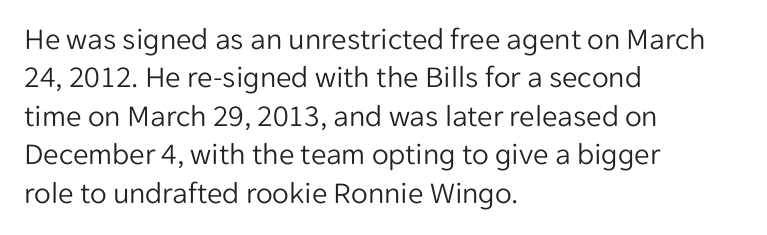
Q: Is the text bold? A: No.
Q: Is the text italic (slanted)? A: No, it is upright.
Q: Is the typeface a serif or a sans-serif typeface? A: Sans-serif.
Q: Is the text underlined? A: No.
Q: How is the paragraph aligned? A: Left-aligned.
Q: Is the spacing between letters normal or unusually wide? A: Normal.
Q: Width (condensed, normal, or wide)? A: Normal.
Q: Stroke contrast? A: Low.
Q: x-height? A: Medium.
Q: Monospaced? A: No.
